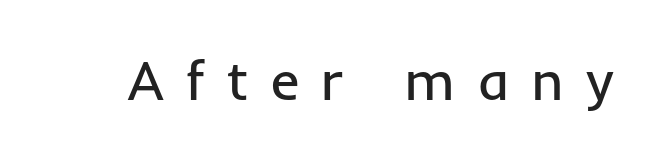
The image shows 56 px regular-weight sans-serif type, upright; set unusually wide letter spacing (+0.38 em), not underlined; low stroke contrast and a medium x-height.
